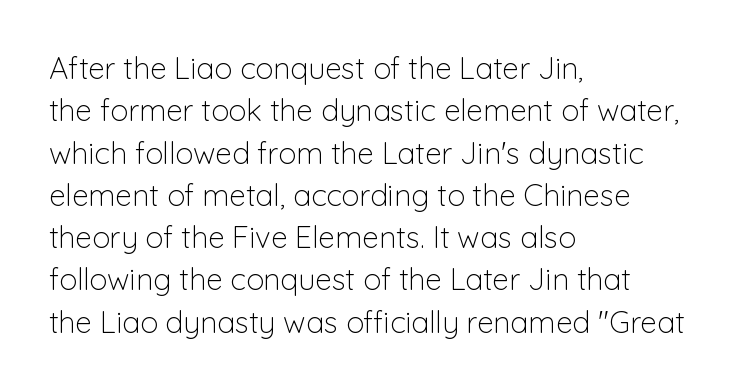
{"serif": "no", "italic": "no", "bold": "no", "weight": "light", "width": "normal", "stroke_contrast": "low", "x_height": "medium", "monospaced": "no", "underline": "no", "align": "left", "line_spacing": "normal", "line_spacing_ratio": 1.41, "letter_spacing": "normal", "letter_spacing_em": 0.0, "glyph_px": 30}
